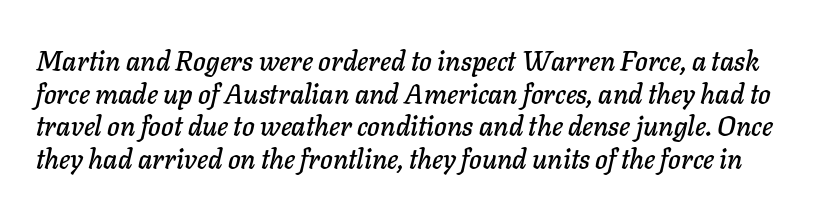
The image shows 27 px text type, italic (leaning right); set line spacing 1.21x, normal letter spacing, not underlined.
